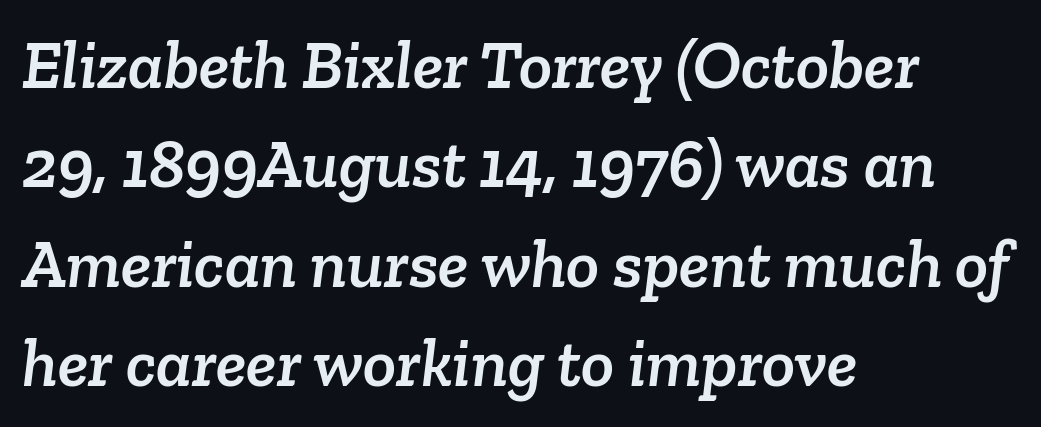
Q: Is the typeface a serif or a sans-serif typeface? A: Serif.
Q: Is the text underlined? A: No.
Q: How is the paragraph aligned? A: Left-aligned.
Q: Is the spacing between letters normal or unusually wide? A: Normal.
Q: Is the spacing between lines tight, normal or loose? A: Normal.
Q: Width (condensed, normal, or wide)? A: Normal.
Q: Stroke contrast? A: Low.
Q: x-height? A: Medium.
Q: Monospaced? A: No.
